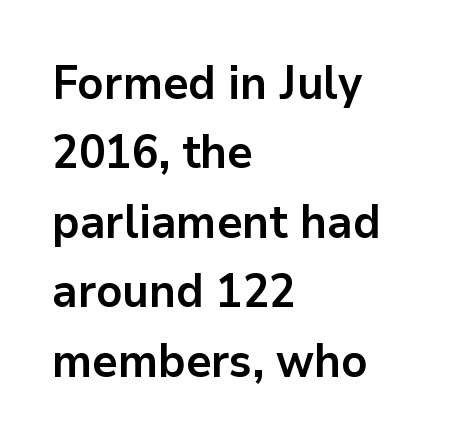
The area under the type is left untouched. Line starts are locked; line ends wander. Italic: no, the glyphs are upright roman. You could not count columns in this text — the font is proportionally spaced.
